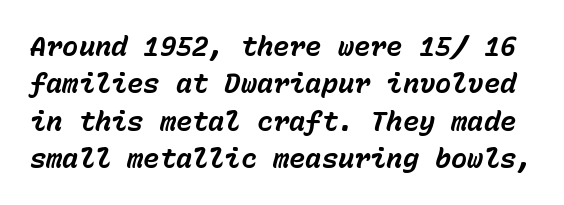
The string is rendered with underlining switched off. Slant detected: the letters are inclined. You could call the tracking neutral — neither tight nor loose. The typesetting leans heavy: a genuine bold.
